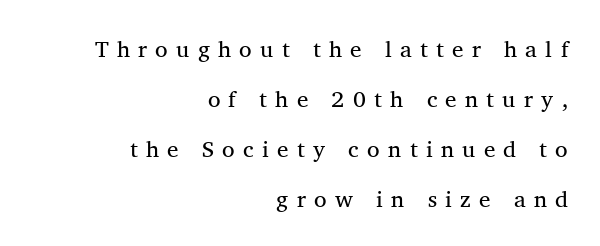
Q: Is the text bold? A: No.
Q: Is the text italic (slanted)? A: No, it is upright.
Q: Is the text underlined? A: No.
Q: How is the paragraph aligned? A: Right-aligned.
Q: Is the spacing between letters normal or unusually wide? A: Unusually wide.
Q: Is the spacing between lines tight, normal or loose? A: Loose.
